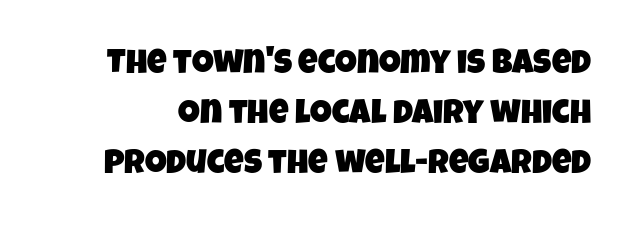
Q: Is the typeface a serif or a sans-serif typeface? A: Sans-serif.
Q: Is the text underlined? A: No.
Q: Is the spacing between letters normal or unusually wide? A: Normal.
Q: Is the spacing between lines tight, normal or loose? A: Normal.
Q: Width (condensed, normal, or wide)? A: Condensed.
Q: Stroke contrast? A: Low.
Q: x-height? A: Large.
Q: Monospaced? A: No.
